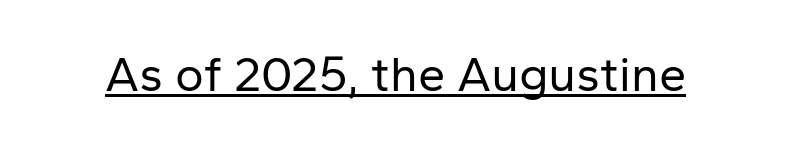
Regarding serifs, this sample does without them. Style check: upright. Is the type heavy? It reads as light-to-regular instead. Note the varied advance widths — an 'i' is clearly narrower than an 'm'. The sample's only ornament is a line tracing under the words.
